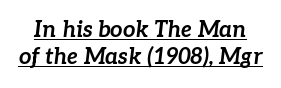
The image shows 22 px bold type, italic (leaning right); set line spacing 1.22x, normal letter spacing, underlined.
